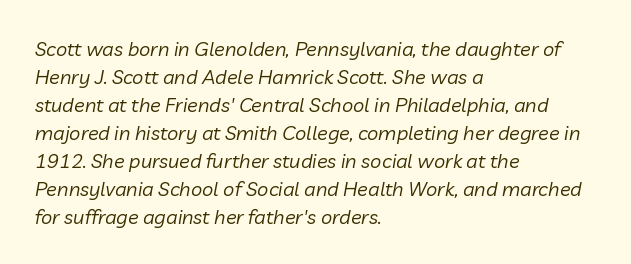
Observe the lean: these are italic letterforms. Ink coverage per letter is moderate at most. The letters sit at their default tracking, neither squeezed nor spread. This rendering uses left alignment, leaving the right contour irregular. Unmarked baselines from the first word to the last. Regular leading.
